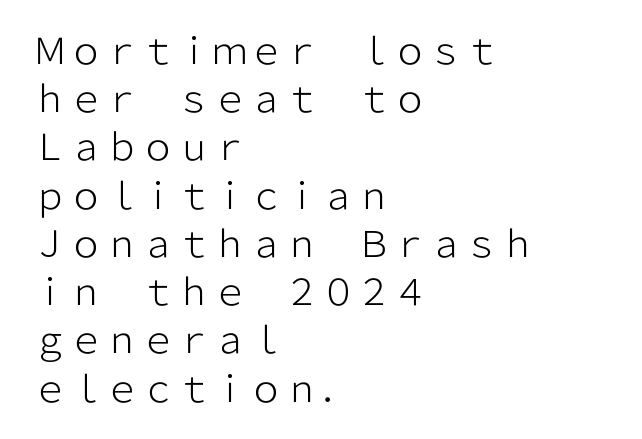
This is not heavy type; no bold has been used. No extra tracking has been applied to these lines. If you measured baseline to baseline, you'd find a middling distance. Does the lettering tilt? It doesn't — this is upright.
